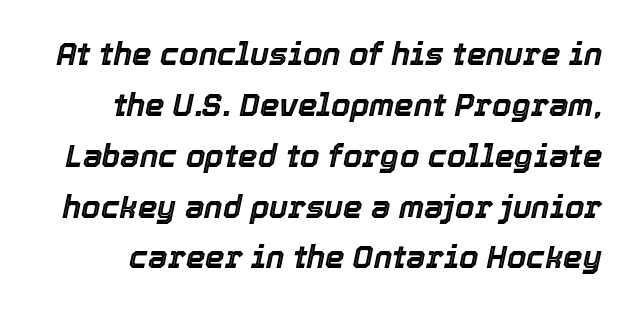
Q: Is the text italic (slanted)? A: Yes, it leans right by about 12 degrees.
Q: Is the text underlined? A: No.
Q: Is the spacing between letters normal or unusually wide? A: Normal.
Q: Is the spacing between lines tight, normal or loose? A: Normal.
Q: Width (condensed, normal, or wide)? A: Normal.
Q: x-height? A: Medium.
Q: Monospaced? A: No.
